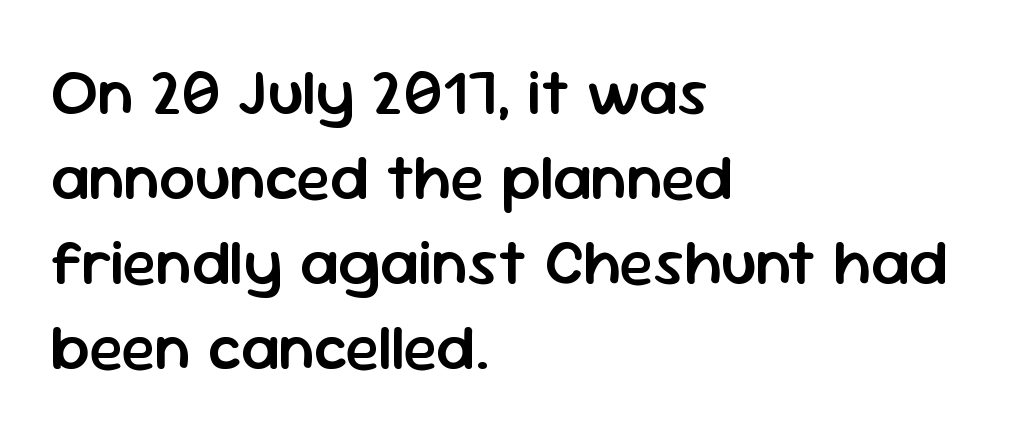
The image shows 64 px semibold sans-serif type, upright; set left-aligned, normal line spacing (1.33x), normal letter spacing, not underlined; low stroke contrast and a medium x-height.
